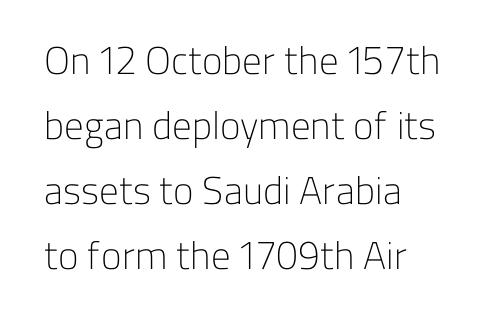
The area under the type is left untouched. The passage shown is typed in a proportional face where columns would drift. If you measured baseline to baseline, you'd find a middling distance. Stems here are at most as thick as an everyday book face.
